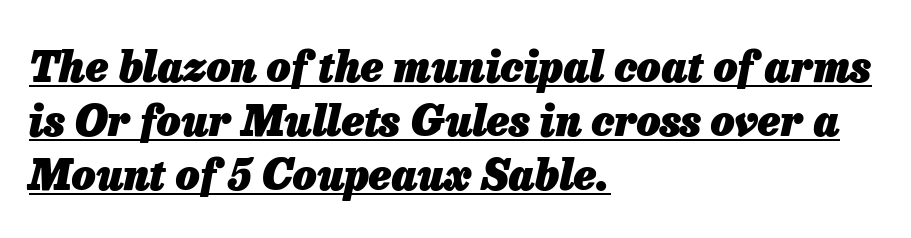
The image shows 42 px heavy type, italic (leaning right); set left-aligned, normal line spacing (1.29x), normal letter spacing, underlined; low stroke contrast and a medium x-height.
